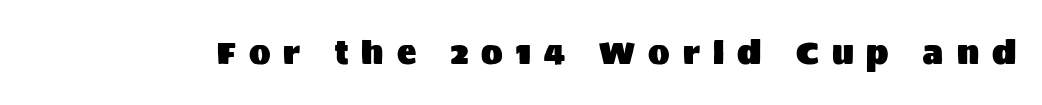
Substantial extra tracking has been applied to these lines. Descender tails drop into unmarked territory. This is roman type, the default non-slanted kind. This sample uses a sans-serif face. The face used here is proportionally spaced, like ordinary book or web type.
